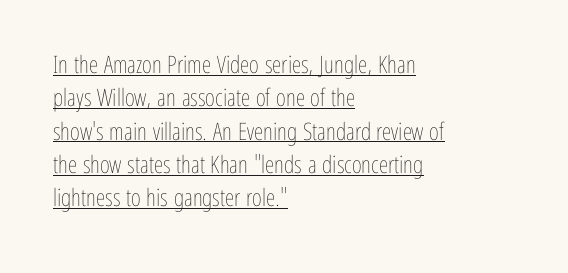
{"italic": "no", "bold": "no", "underline": "yes", "align": "left", "line_spacing": "normal", "line_spacing_ratio": 1.39, "letter_spacing": "normal", "letter_spacing_em": 0.0, "glyph_px": 24}
